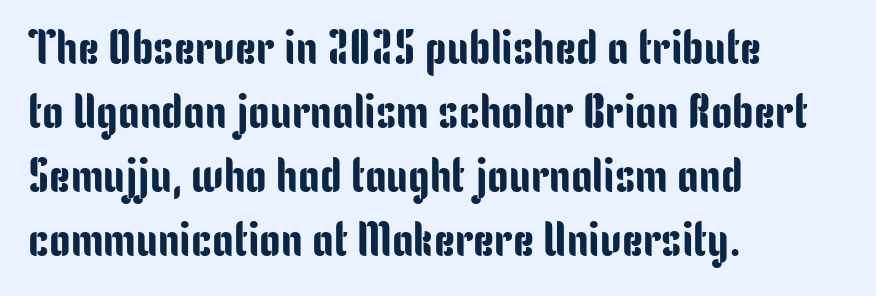
One-word summary of the alignment: left. Examine the stroke ends and you'll find no serifs. The type sits square on the baseline with zero lean. Letter spacing: default. Students, observe: this is what conventionally led text looks like.
